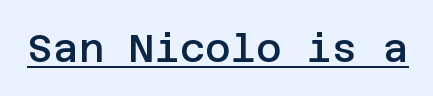
{"serif": "no", "italic": "no", "bold": "semi", "weight": "semibold", "width": "normal", "stroke_contrast": "low", "x_height": "large", "underline": "yes", "letter_spacing": "normal", "letter_spacing_em": 0.0, "glyph_px": 39}
